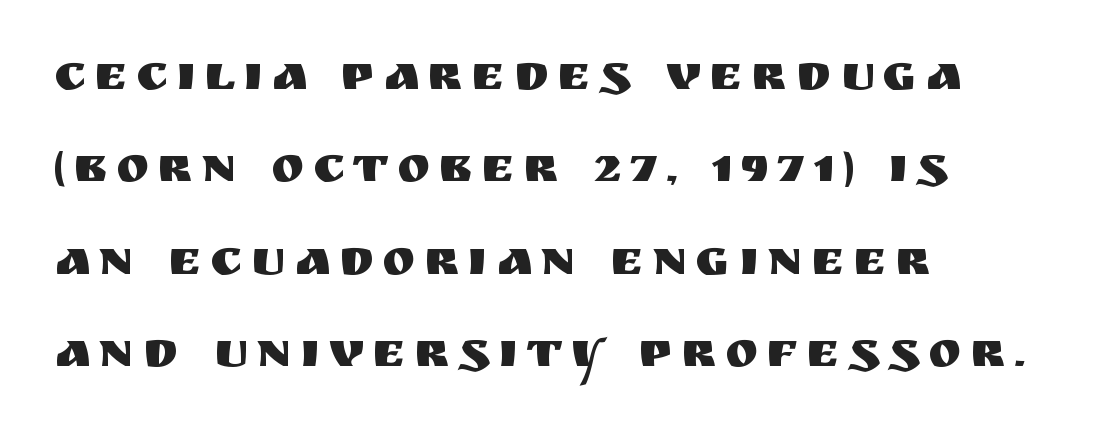
Looks like regular typesetting: each glyph gets only the width it needs. The glyphs are unaccompanied by any horizontal stroke below them. The letters carry no serifs — their stems end cleanly without finishing strokes. If you drew a line through each stem, it would be perfectly vertical.
